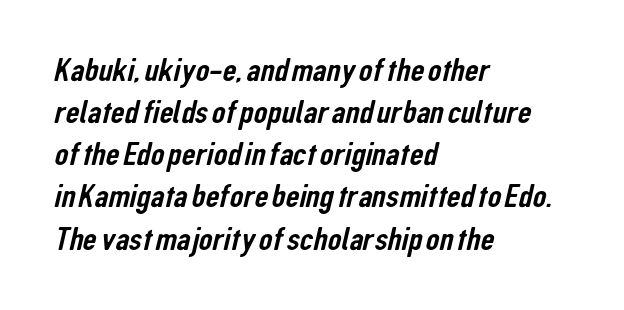
{"serif": "no", "width": "condensed", "stroke_contrast": "low", "x_height": "medium", "monospaced": "no", "underline": "no", "align": "left", "line_spacing_ratio": 1.24, "letter_spacing": "normal", "letter_spacing_em": 0.0, "glyph_px": 34}
